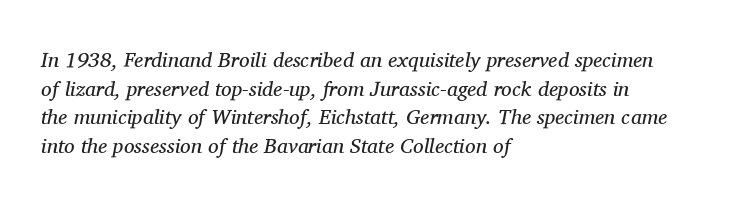
Horizontal alignment here is leftward, the default for most running prose. The letterforms sit at book weight or below. Bare-footed words on every line. One glance says typical: line gaps are just what's usual. The letterforms sit shoulder to shoulder at normal distance.
